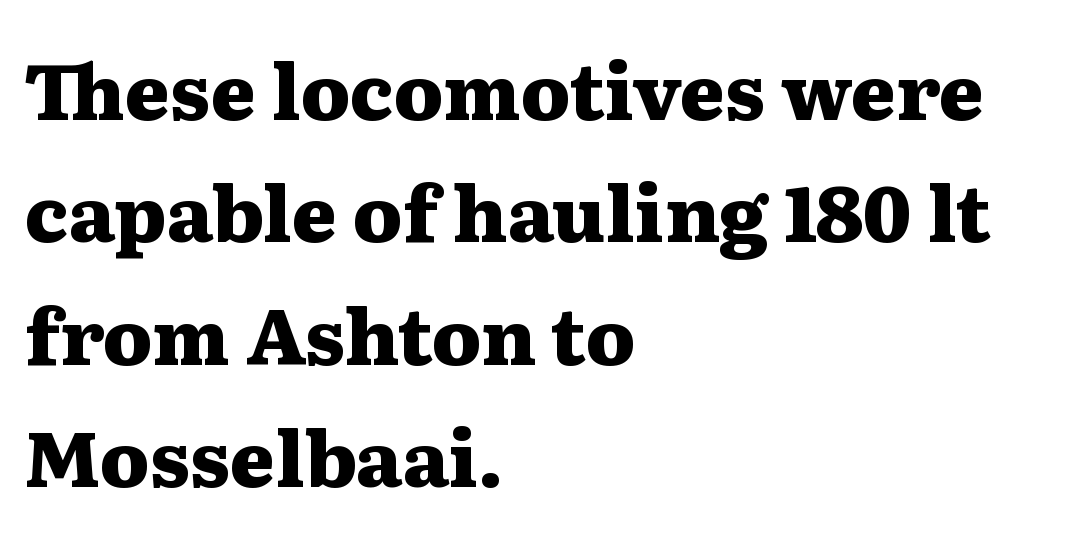
You could call the tracking neutral — neither tight nor loose. Teacher's note: observe the even left margin — that is flush-left alignment. The rendering uses natural spacing where letterforms have individual widths. Is this a sans? No — the strokes have serifs. This rendering features lettering with no underline.
